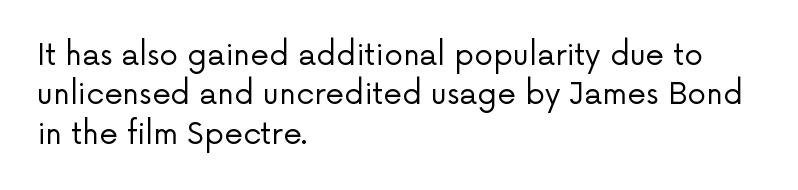
Q: Is the text bold? A: No.
Q: Is the text italic (slanted)? A: No, it is upright.
Q: Is the typeface a serif or a sans-serif typeface? A: Sans-serif.
Q: Is the text underlined? A: No.
Q: How is the paragraph aligned? A: Left-aligned.
Q: Is the spacing between letters normal or unusually wide? A: Normal.
Q: Is the spacing between lines tight, normal or loose? A: Normal.
Q: Width (condensed, normal, or wide)? A: Normal.
Q: Stroke contrast? A: Low.
Q: x-height? A: Medium.
Q: Monospaced? A: No.
